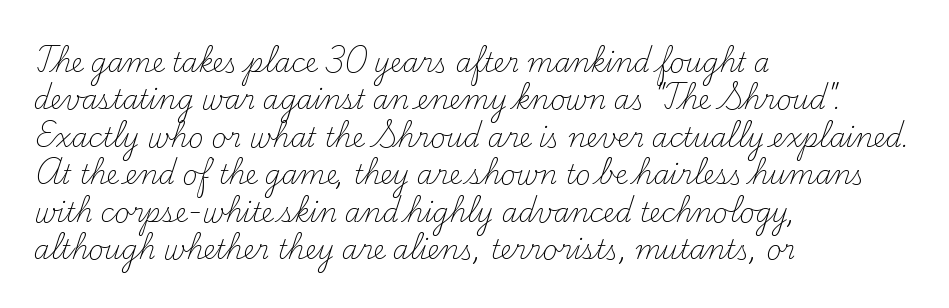
Q: Is the text bold? A: No.
Q: Is the text italic (slanted)? A: Yes.
Q: Is the text underlined? A: No.
Q: How is the paragraph aligned? A: Left-aligned.
Q: Is the spacing between letters normal or unusually wide? A: Normal.
Q: Is the spacing between lines tight, normal or loose? A: Normal.
